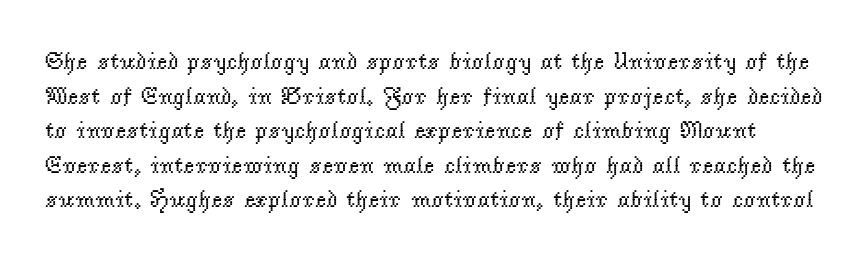
{"italic": "no", "bold": "no", "underline": "no", "line_spacing": "normal", "line_spacing_ratio": 1.44, "letter_spacing": "normal", "letter_spacing_em": 0.0, "glyph_px": 24}
